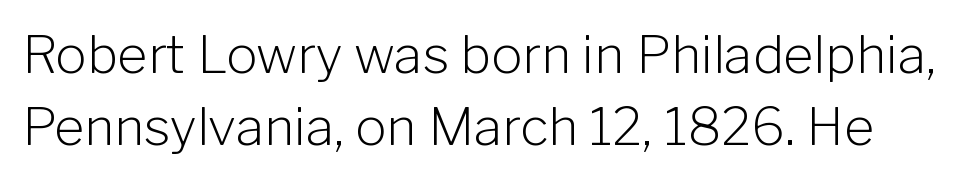
The letters advance in unequal steps, a hallmark of proportional type. The characters display no serif detailing; their extremities are plain. Weight: not bold — regular or lighter. Descenders are the only things crossing below the line. Designer's note — italics off, roman on. The line texture is even and compact thanks to regular tracking.
